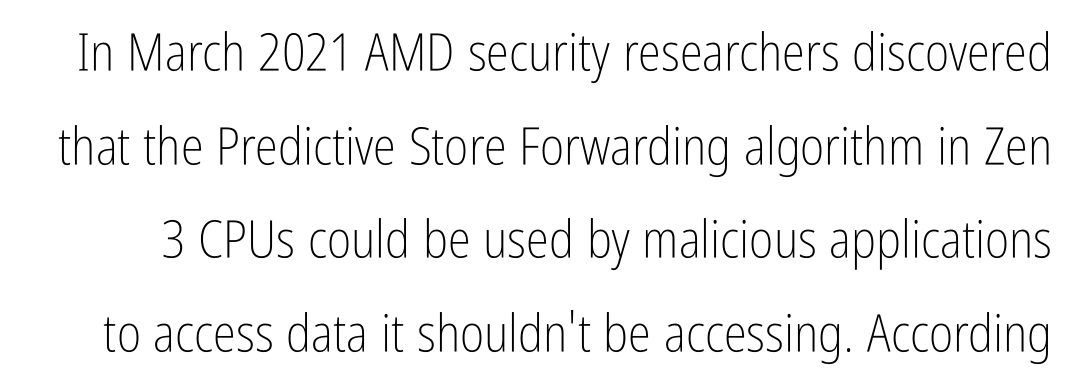
Q: Is the text bold? A: No.
Q: Is the text italic (slanted)? A: No, it is upright.
Q: Is the typeface a serif or a sans-serif typeface? A: Sans-serif.
Q: Is the text underlined? A: No.
Q: Is the spacing between letters normal or unusually wide? A: Normal.
Q: Width (condensed, normal, or wide)? A: Condensed.
Q: Stroke contrast? A: Low.
Q: x-height? A: Medium.
Q: Monospaced? A: No.
